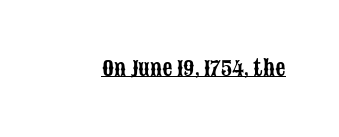
Q: Is the text italic (slanted)? A: No, it is upright.
Q: Is the text underlined? A: Yes.
Q: Is the spacing between letters normal or unusually wide? A: Normal.
